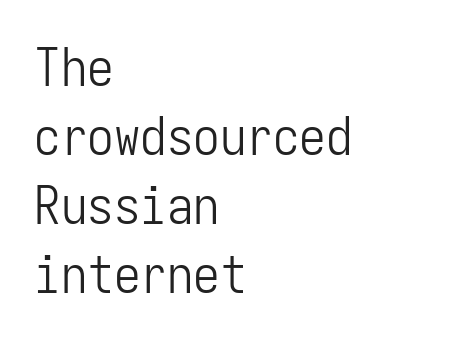
{"serif": "no", "italic": "no", "bold": "no", "weight": "light", "width": "condensed", "stroke_contrast": "low", "x_height": "medium", "monospaced": "yes", "underline": "no", "align": "left", "line_spacing": "normal", "line_spacing_ratio": 1.3, "letter_spacing": "normal", "letter_spacing_em": 0.0, "glyph_px": 53}
